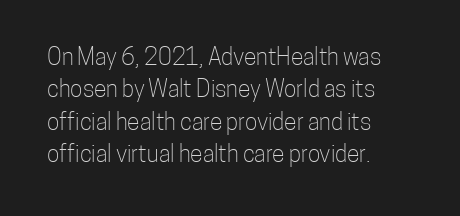
The image shows 23 px text type, upright; set left-aligned, normal line spacing (1.41x), normal letter spacing, not underlined.
